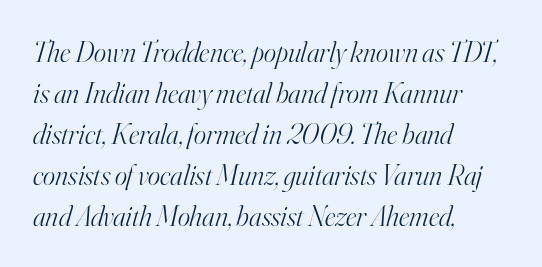
Q: Is the text bold? A: No.
Q: Is the text italic (slanted)? A: Yes, it leans right by about 16 degrees.
Q: Is the typeface a serif or a sans-serif typeface? A: Serif.
Q: Is the text underlined? A: No.
Q: How is the paragraph aligned? A: Left-aligned.
Q: Is the spacing between letters normal or unusually wide? A: Normal.
Q: Is the spacing between lines tight, normal or loose? A: Normal.
Q: Width (condensed, normal, or wide)? A: Normal.
Q: Stroke contrast? A: High.
Q: x-height? A: Small.
Q: Monospaced? A: No.
